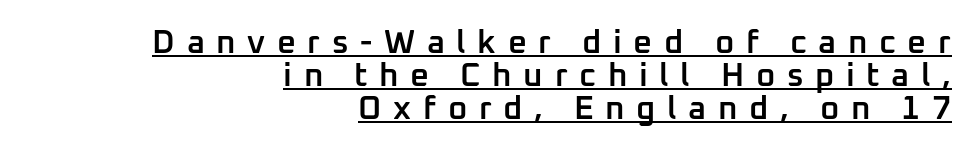
{"serif": "no", "italic": "no", "bold": "semi", "weight": "semibold", "width": "normal", "stroke_contrast": "low", "x_height": "medium", "monospaced": "no", "underline": "yes", "align": "right", "line_spacing": "tight", "line_spacing_ratio": 1.0, "letter_spacing": "wide", "letter_spacing_em": 0.35, "glyph_px": 33}
